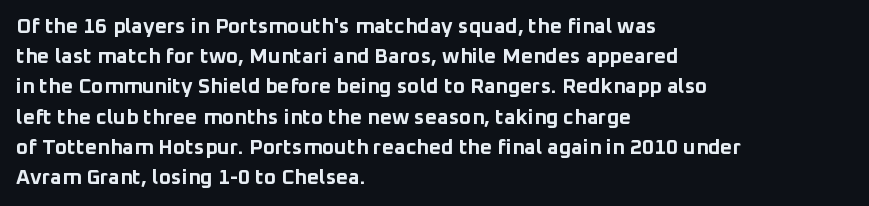
Emphasis by weight is at full strength: bold. Compared with typical body copy, the letter spacing here is the same. The passage shown is not underscored anywhere. Each new line begins a customary step beneath the previous one.
